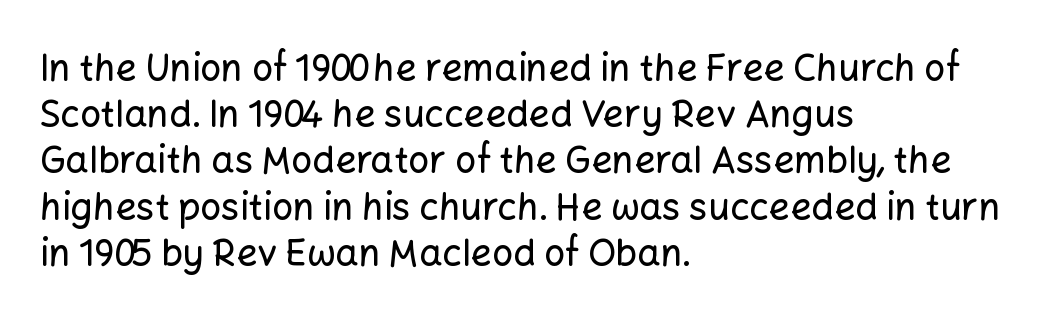
The image shows 37 px sans-serif type, upright; set left-aligned, normal line spacing (1.25x), normal letter spacing, not underlined; low stroke contrast and a medium x-height.
